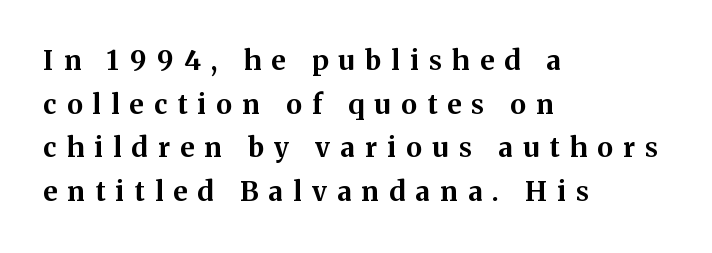
Q: Is the text bold? A: Yes.
Q: Is the text italic (slanted)? A: No, it is upright.
Q: Is the text underlined? A: No.
Q: How is the paragraph aligned? A: Left-aligned.
Q: Is the spacing between letters normal or unusually wide? A: Unusually wide.
Q: Is the spacing between lines tight, normal or loose? A: Normal.
